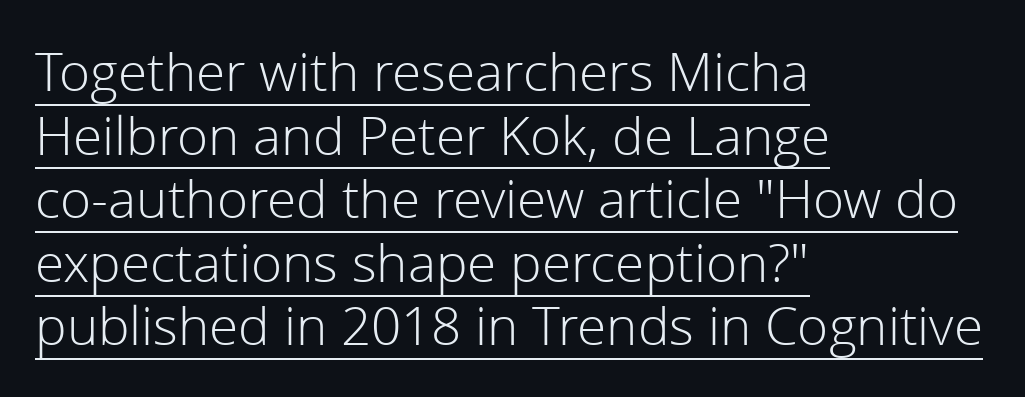
The image shows 53 px light sans-serif type, upright; set left-aligned, line spacing 1.2x, normal letter spacing, underlined; low stroke contrast and a medium x-height.
